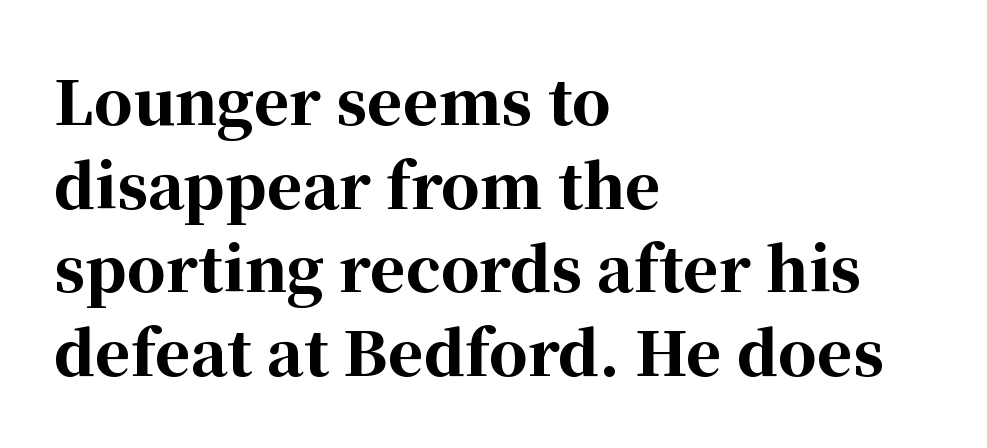
The image shows 61 px bold serif type, upright; set left-aligned, normal line spacing (1.37x), normal letter spacing, not underlined; high stroke contrast and a medium x-height.
